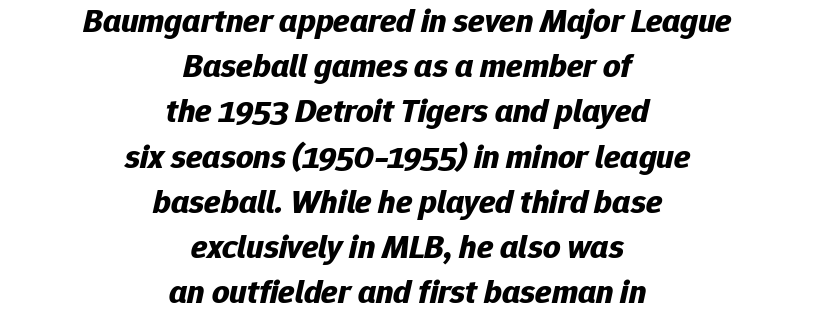
Q: Is the text bold? A: Yes.
Q: Is the text italic (slanted)? A: Yes, it leans right by about 12 degrees.
Q: Is the text underlined? A: No.
Q: How is the paragraph aligned? A: Centered.
Q: Is the spacing between letters normal or unusually wide? A: Normal.
Q: Is the spacing between lines tight, normal or loose? A: Normal.
Q: Width (condensed, normal, or wide)? A: Normal.
Q: Stroke contrast? A: Low.
Q: x-height? A: Medium.
Q: Monospaced? A: No.
